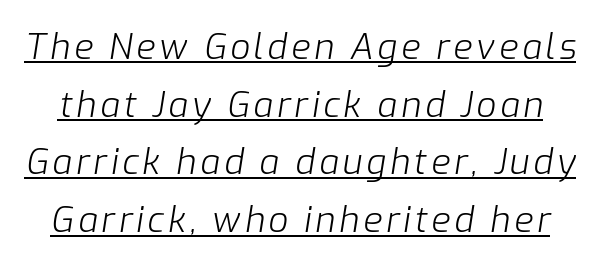
The image shows 35 px light type, italic (leaning right); set normal line spacing (1.65x), underlined; low stroke contrast and a medium x-height.
